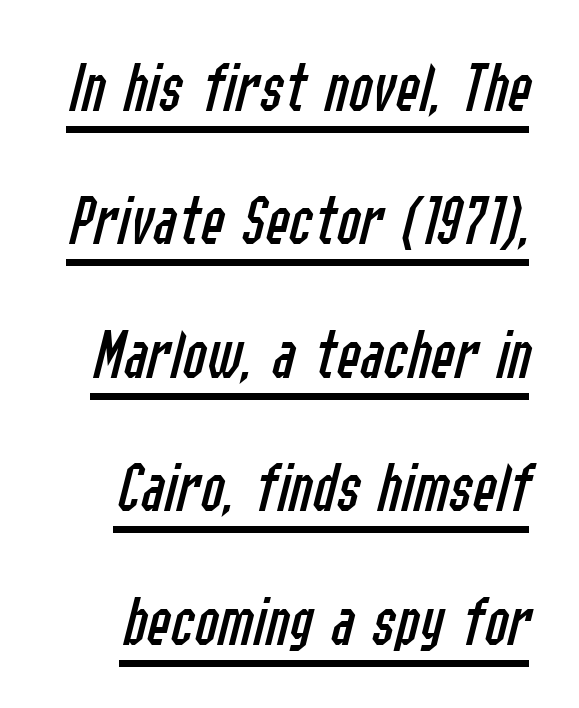
{"italic": "yes", "lean": "right", "slant_degrees": 14, "bold": "no", "weight": "regular", "width": "condensed", "stroke_contrast": "low", "x_height": "medium", "monospaced": "no", "underline": "yes", "line_spacing_ratio": 1.88, "letter_spacing": "normal", "letter_spacing_em": 0.0, "glyph_px": 71}
